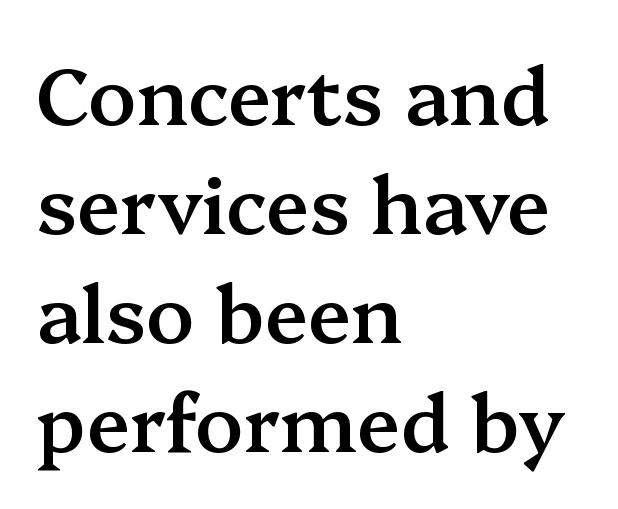
What kind of face is this? One with serifs. Honestly, the letter spacing is just normal — you wouldn't notice it. Bare-footed words on every line. The setting favours the left margin, as ordinary paragraphs usually do. Notice the strokes are somewhat thickened but not fully heavy: this is a semibold.
